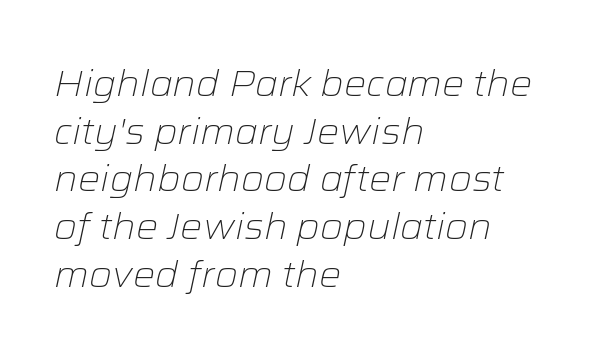
{"italic": "yes", "lean": "right", "slant_degrees": 12, "bold": "no", "weight": "light", "width": "normal", "stroke_contrast": "low", "x_height": "medium", "monospaced": "no", "underline": "no", "align": "left", "line_spacing": "normal", "line_spacing_ratio": 1.29, "letter_spacing": "normal", "letter_spacing_em": 0.0, "glyph_px": 37}
